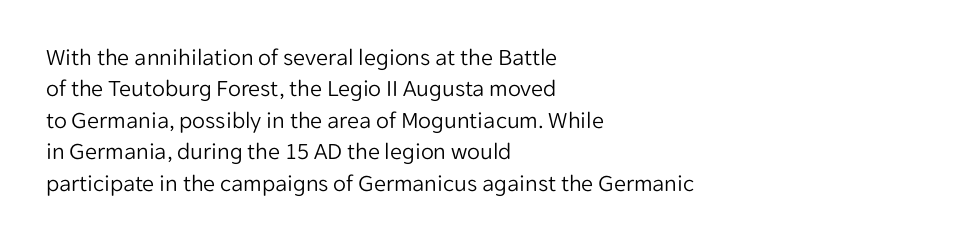
What stands out about the letter spacing? Nothing — it is the standard amount. Unmarked baselines from the first word to the last. The rendering anchors every line to the left-hand side. Regarding leading, the lines here are spaced in the standard way. Compared with a typical body face, this is equally light or lighter still. In terms of posture, this sample is upright.
